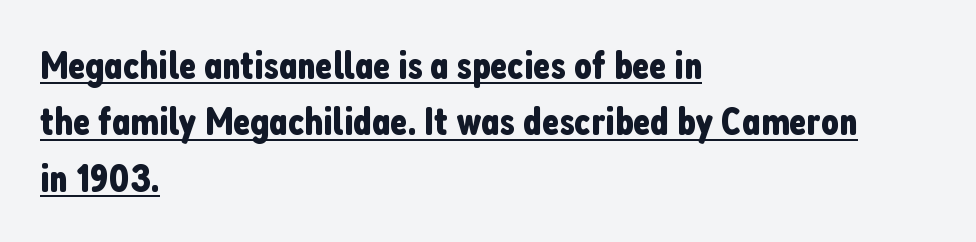
The font's upright variant was chosen for this text. The rendering uses natural spacing where letterforms have individual widths. The space between consecutive lines is moderate. This rendering leaves character spacing at its baseline value.
